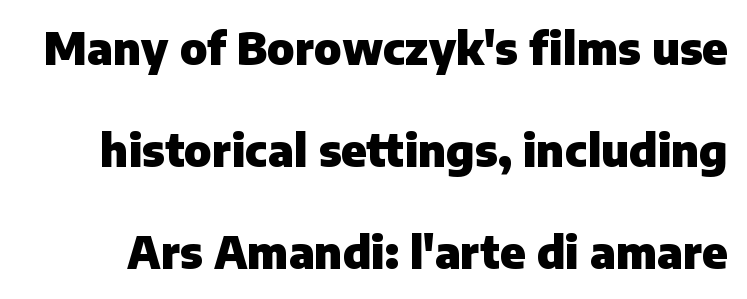
Q: Is the text bold? A: Yes.
Q: Is the text italic (slanted)? A: No, it is upright.
Q: Is the typeface a serif or a sans-serif typeface? A: Sans-serif.
Q: Is the text underlined? A: No.
Q: Is the spacing between letters normal or unusually wide? A: Normal.
Q: Is the spacing between lines tight, normal or loose? A: Loose.
Q: Width (condensed, normal, or wide)? A: Normal.
Q: Stroke contrast? A: Low.
Q: x-height? A: Medium.
Q: Monospaced? A: No.
